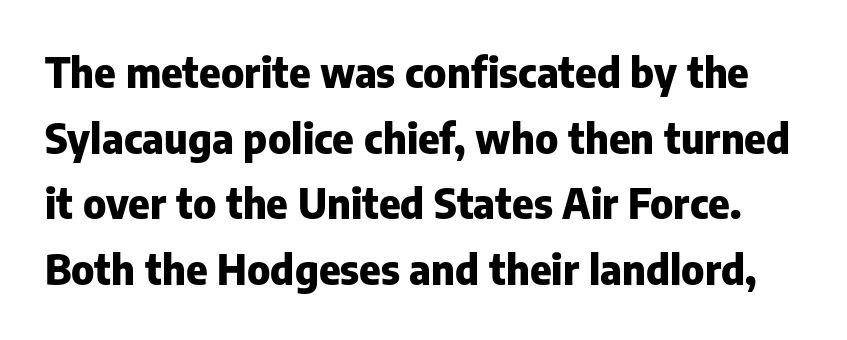
{"serif": "no", "italic": "no", "bold": "yes", "weight": "heavy", "width": "normal", "stroke_contrast": "low", "x_height": "medium", "monospaced": "no", "underline": "no", "line_spacing": "normal", "line_spacing_ratio": 1.6, "letter_spacing": "normal", "letter_spacing_em": 0.0, "glyph_px": 41}
